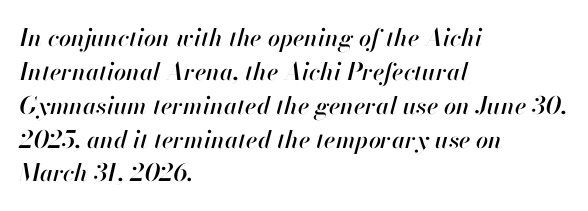
The image shows 24 px text type, italic (leaning right); set left-aligned, normal line spacing (1.41x), normal letter spacing, not underlined.
